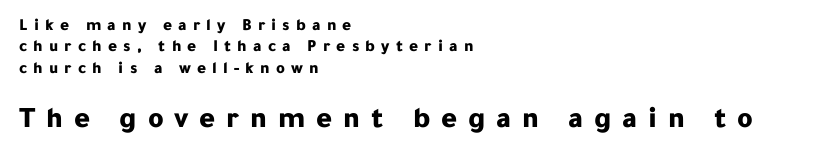
Q: Is the text bold? A: Yes.
Q: Is the text italic (slanted)? A: No, it is upright.
Q: Is the typeface a serif or a sans-serif typeface? A: Sans-serif.
Q: Is the text underlined? A: No.
Q: How is the paragraph aligned? A: Left-aligned.
Q: Is the spacing between letters normal or unusually wide? A: Unusually wide.
Q: Is the spacing between lines tight, normal or loose? A: Normal.
Q: Which block of text is set in a larger size, the first (top) or the second (bottom)? A: The second (bottom) one.
Q: Width (condensed, normal, or wide)? A: Normal.
Q: Stroke contrast? A: Low.
Q: x-height? A: Medium.
Q: Monospaced? A: No.
